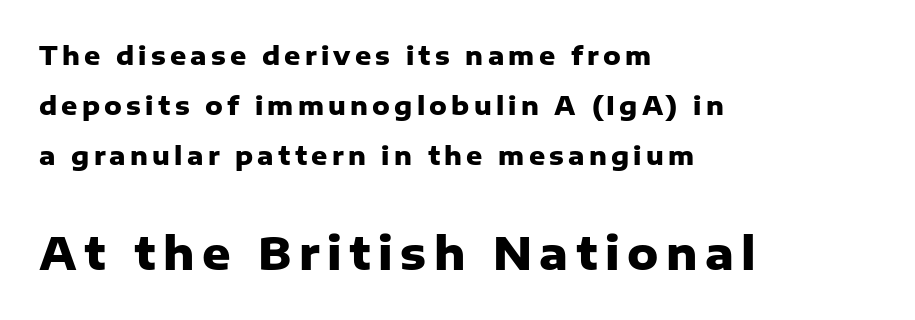
{"serif": "no", "italic": "no", "bold": "yes", "weight": "heavy", "width": "normal", "stroke_contrast": "low", "x_height": "medium", "monospaced": "no", "underline": "no", "align": "left", "line_spacing": "loose", "line_spacing_ratio": 2.0, "larger_block": "second", "size_ratio": 1.76, "glyph_px": 44}
